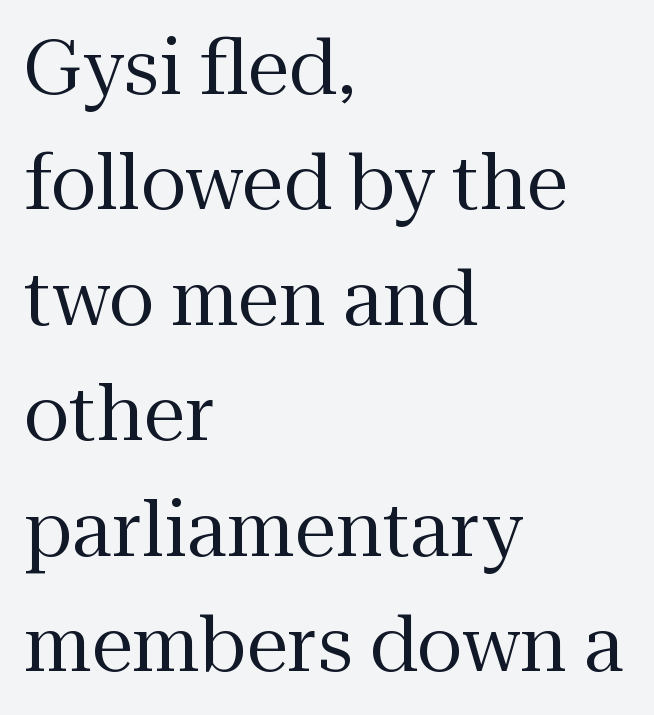
Is this a fixed-width face? No — the glyphs have proportional, varying widths. Tall strokes in this sample are plumb rather than angled. Weight: in the light-to-regular range. No extra tracking has been applied to these lines.
